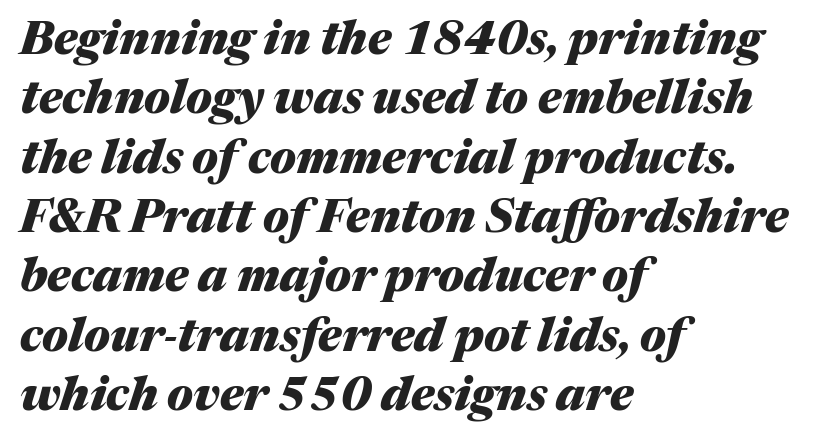
Q: Is the text bold? A: Yes.
Q: Is the text italic (slanted)? A: Yes, it leans right by about 17 degrees.
Q: Is the text underlined? A: No.
Q: How is the paragraph aligned? A: Left-aligned.
Q: Is the spacing between letters normal or unusually wide? A: Normal.
Q: Is the spacing between lines tight, normal or loose? A: Normal.
Q: Width (condensed, normal, or wide)? A: Normal.
Q: Stroke contrast? A: Medium.
Q: x-height? A: Medium.
Q: Monospaced? A: No.
